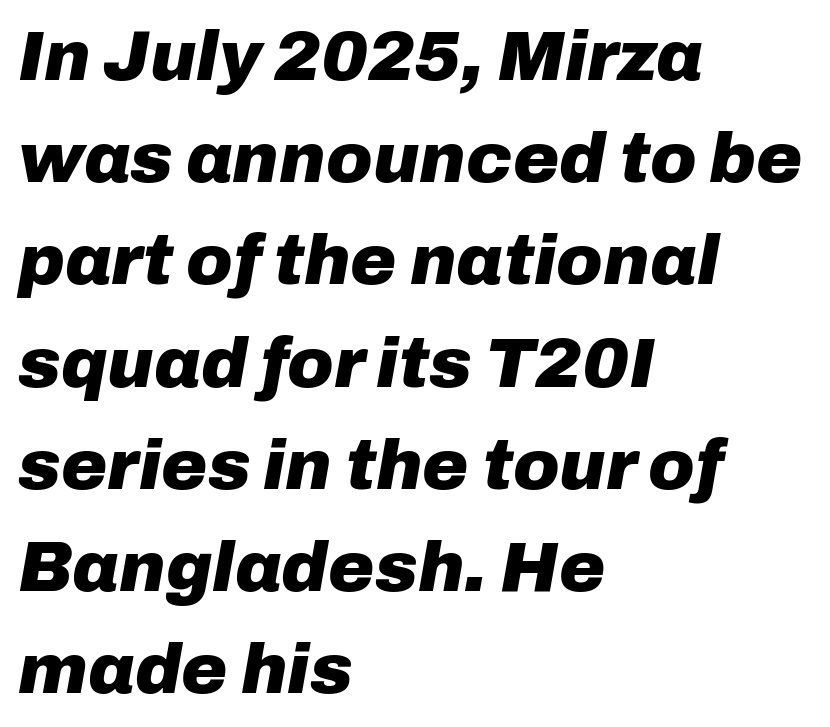
The face used here is rendered with its standard letterfit. Notice how descenders clear the ascenders below comfortably — that's standard leading. On the weight axis this lands at bold, roughly 700. Only glyphs here, with clear space below each row.
